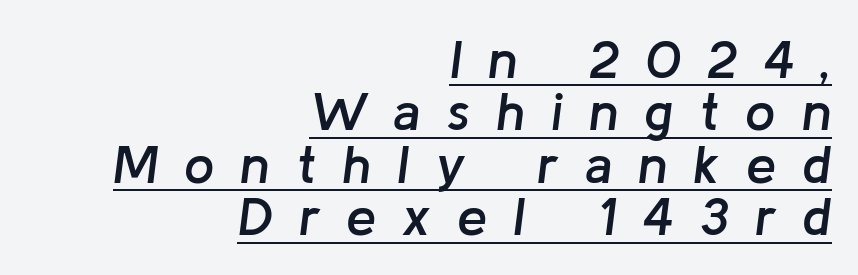
Q: Is the text bold? A: Semi-bold.
Q: Is the text italic (slanted)? A: Yes, it leans right by about 8 degrees.
Q: Is the text underlined? A: Yes.
Q: How is the paragraph aligned? A: Right-aligned.
Q: Is the spacing between letters normal or unusually wide? A: Unusually wide.
Q: Is the spacing between lines tight, normal or loose? A: Tight.
Q: Width (condensed, normal, or wide)? A: Normal.
Q: Stroke contrast? A: Low.
Q: x-height? A: Medium.
Q: Monospaced? A: No.
